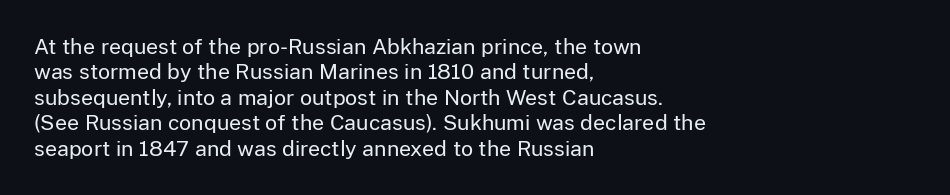
The image shows 21 px text type, upright; set left-aligned, line spacing 1.21x, normal letter spacing, not underlined.
